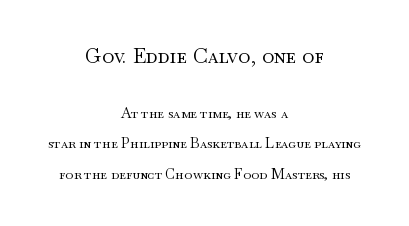
The face used here is rendered with its standard letterfit. Successive baselines arrive slowly, with a big drop between each. Casual observation: everything's sitting right in the middle. Italic? Not at all — the glyphs are vertical. The strokes are not fattened; the text isn't bold. Bigger letters appear in the top chunk; the bottom chunk is reduced.
